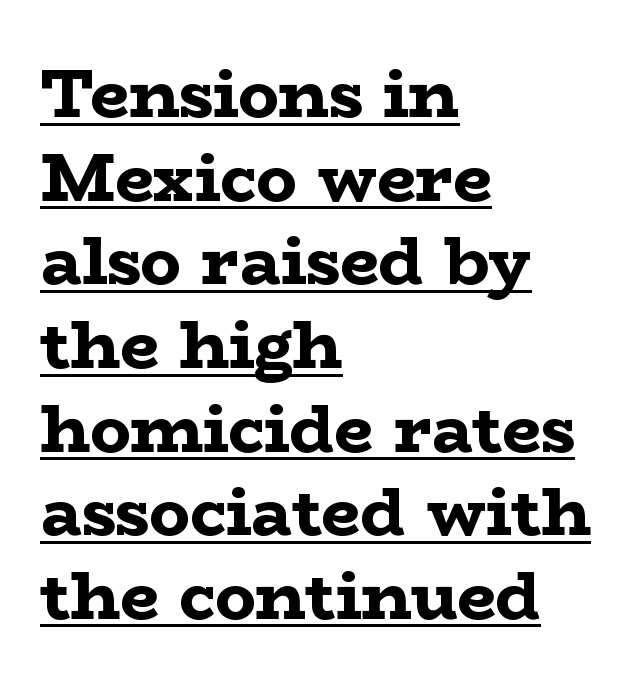
{"serif": "yes", "italic": "no", "bold": "yes", "weight": "bold", "width": "wide", "stroke_contrast": "low", "x_height": "medium", "monospaced": "no", "underline": "yes", "align": "left", "line_spacing_ratio": 1.23, "letter_spacing": "normal", "letter_spacing_em": 0.0, "glyph_px": 68}
